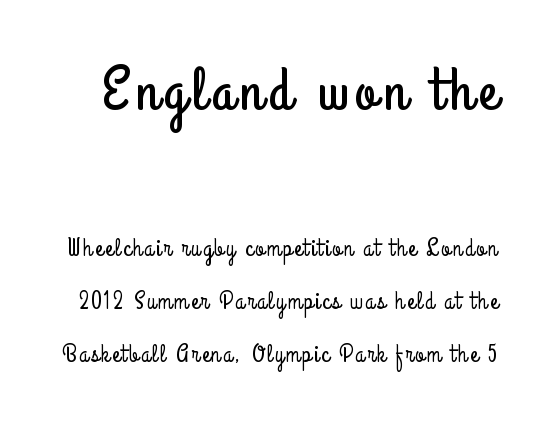
{"serif": "no", "width": "condensed", "stroke_contrast": "low", "x_height": "small", "monospaced": "no", "underline": "no", "line_spacing": "loose", "line_spacing_ratio": 2.13, "larger_block": "first", "size_ratio": 2.48, "glyph_px": 62}
